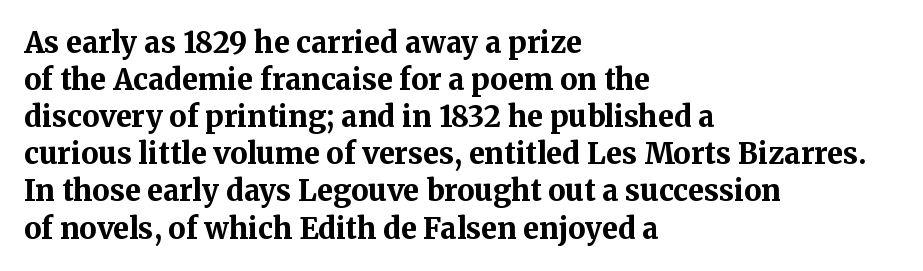
The letterforms sit shoulder to shoulder at normal distance. Leading matches the norm, producing a regular column. Type without underlining. The type sits square on the baseline with zero lean. Typographically, this falls in the serif category.
